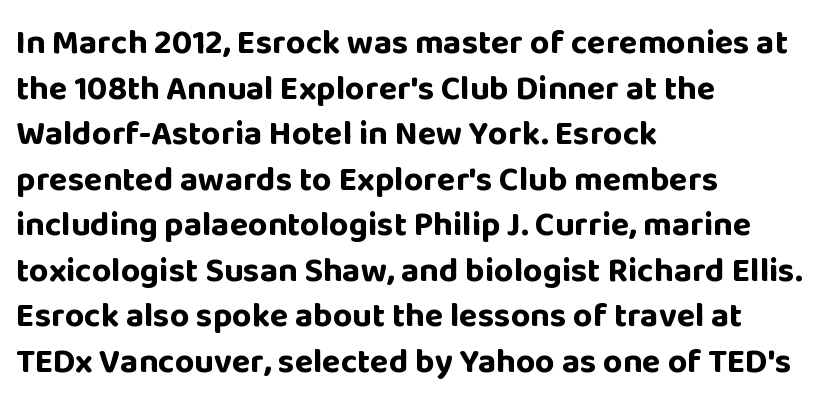
{"serif": "no", "italic": "no", "bold": "yes", "weight": "bold", "width": "normal", "stroke_contrast": "low", "x_height": "large", "monospaced": "no", "underline": "no", "align": "left", "line_spacing": "normal", "line_spacing_ratio": 1.34, "letter_spacing": "normal", "letter_spacing_em": 0.0, "glyph_px": 34}
